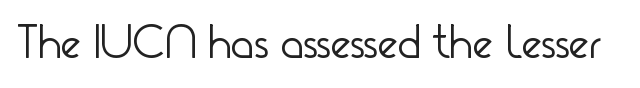
The image shows 48 px light, condensed sans-serif type, upright; set normal letter spacing, not underlined; low stroke contrast and a small x-height.
